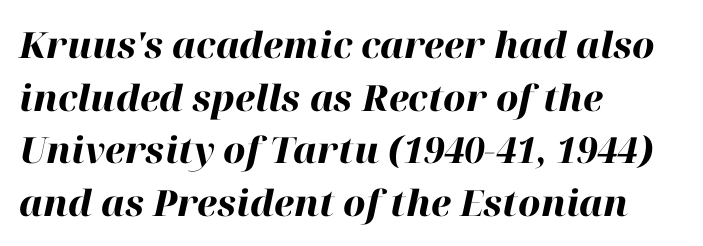
{"italic": "yes", "lean": "right", "slant_degrees": 12, "bold": "yes", "weight": "heavy", "width": "normal", "stroke_contrast": "high", "x_height": "medium", "monospaced": "no", "underline": "no", "align": "left", "line_spacing": "normal", "line_spacing_ratio": 1.46, "letter_spacing": "normal", "letter_spacing_em": 0.0, "glyph_px": 36}
